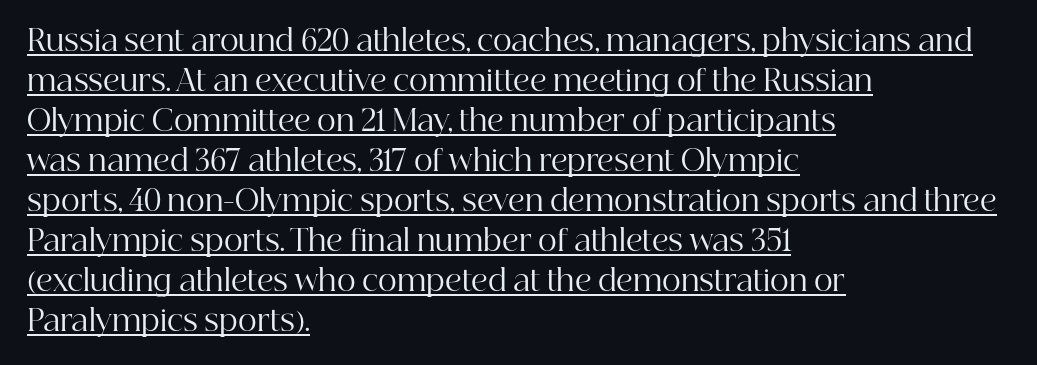
The horizontal fit of the characters is conventional and even. What decoration does the sample have? An underline. Honestly, the row spacing looks completely unremarkable. The characters are drawn with everyday or finer stroke widths. Italic? Not at all — the glyphs are vertical.
